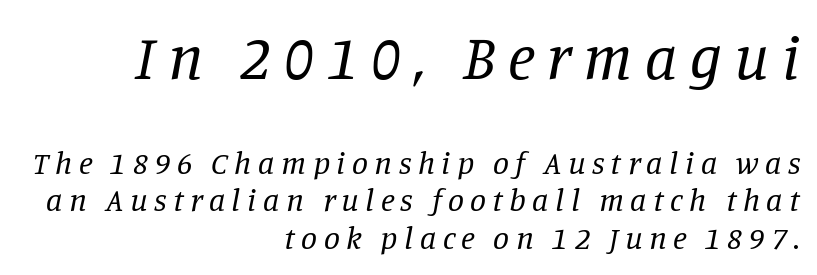
The image shows 63 px regular-weight serif type, italic (leaning right); set right-aligned, line spacing 1.18x, unusually wide letter spacing (+0.2 em), not underlined; the first (top) block is 1.97x larger; low stroke contrast and a large x-height.
